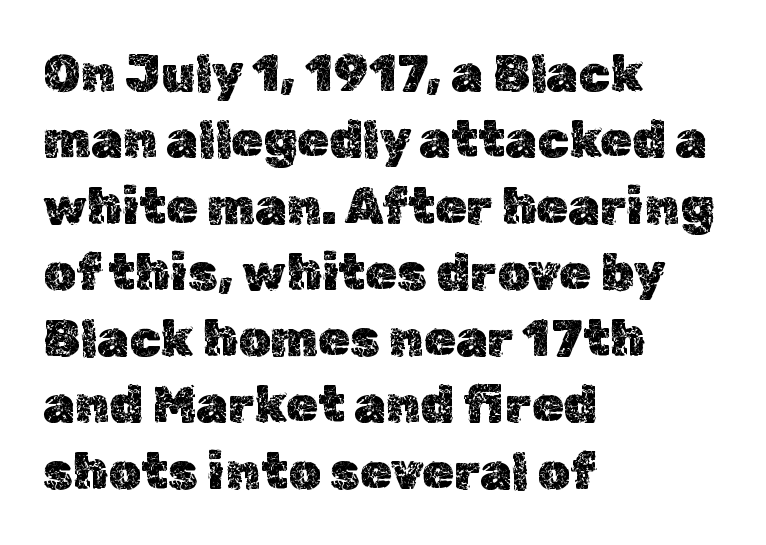
It's the straight-up-and-down kind of type. The leading is moderate, giving the passage an even texture. The rendering anchors every line to the left-hand side. Do the characters align in a grid? No, the font is proportional. Observe the ordinary spacing: letters are neighbours, not strangers.
